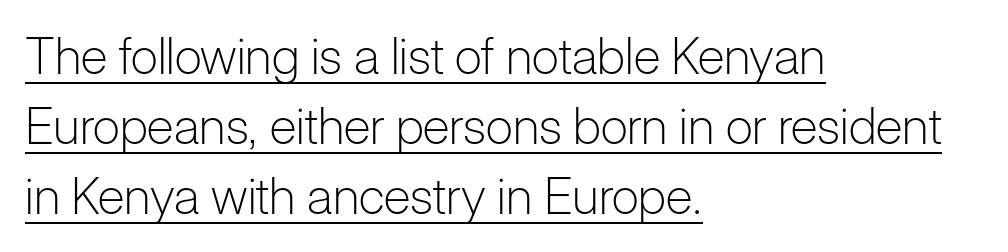
Q: Is the text bold? A: No.
Q: Is the text italic (slanted)? A: No, it is upright.
Q: Is the typeface a serif or a sans-serif typeface? A: Sans-serif.
Q: Is the text underlined? A: Yes.
Q: How is the paragraph aligned? A: Left-aligned.
Q: Is the spacing between letters normal or unusually wide? A: Normal.
Q: Is the spacing between lines tight, normal or loose? A: Normal.
Q: Width (condensed, normal, or wide)? A: Normal.
Q: Stroke contrast? A: Low.
Q: x-height? A: Medium.
Q: Monospaced? A: No.
